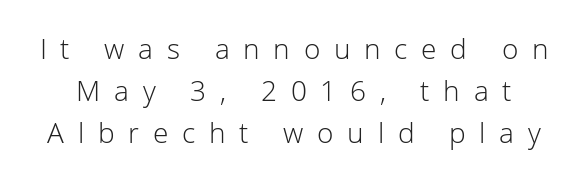
Q: Is the text bold? A: No.
Q: Is the text italic (slanted)? A: No, it is upright.
Q: Is the typeface a serif or a sans-serif typeface? A: Sans-serif.
Q: Is the text underlined? A: No.
Q: Is the spacing between letters normal or unusually wide? A: Unusually wide.
Q: Is the spacing between lines tight, normal or loose? A: Normal.
Q: Width (condensed, normal, or wide)? A: Normal.
Q: Stroke contrast? A: Low.
Q: x-height? A: Medium.
Q: Monospaced? A: No.
